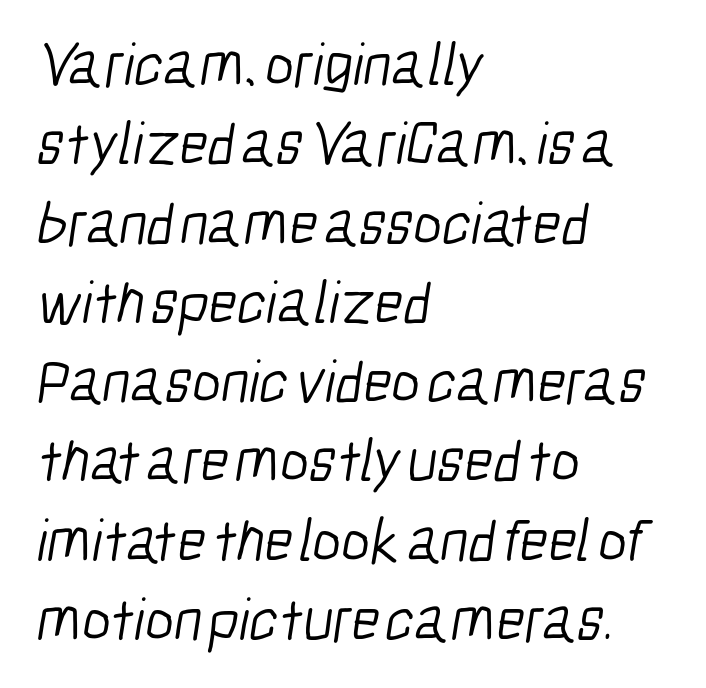
{"serif": "no", "bold": "no", "weight": "light", "width": "condensed", "stroke_contrast": "low", "x_height": "medium", "monospaced": "no", "underline": "no", "align": "left", "line_spacing": "normal", "line_spacing_ratio": 1.3, "letter_spacing": "normal", "letter_spacing_em": 0.0, "glyph_px": 61}
